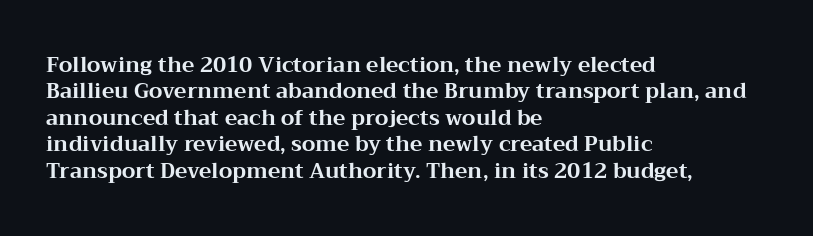
{"italic": "no", "bold": "yes", "underline": "no", "align": "left", "line_spacing": "normal", "line_spacing_ratio": 1.26, "letter_spacing": "normal", "letter_spacing_em": 0.0, "glyph_px": 21}
